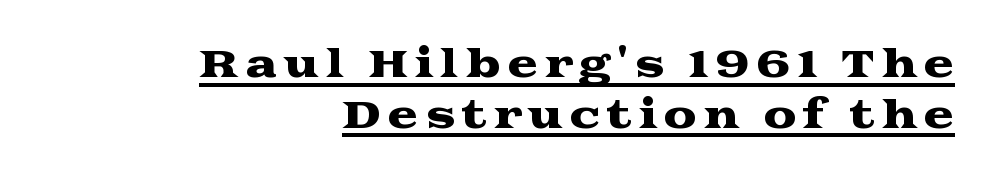
The image shows 37 px wide serif type, upright; set right-aligned, normal line spacing (1.37x), underlined; medium stroke contrast and a medium x-height.
